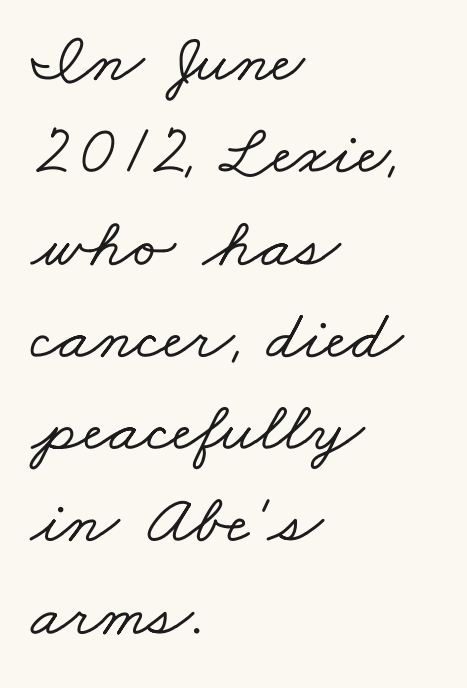
Q: Is the typeface a serif or a sans-serif typeface? A: Serif.
Q: Is the text underlined? A: No.
Q: How is the paragraph aligned? A: Left-aligned.
Q: Is the spacing between letters normal or unusually wide? A: Normal.
Q: Is the spacing between lines tight, normal or loose? A: Normal.
Q: Width (condensed, normal, or wide)? A: Wide.
Q: Stroke contrast? A: Low.
Q: x-height? A: Small.
Q: Monospaced? A: No.
